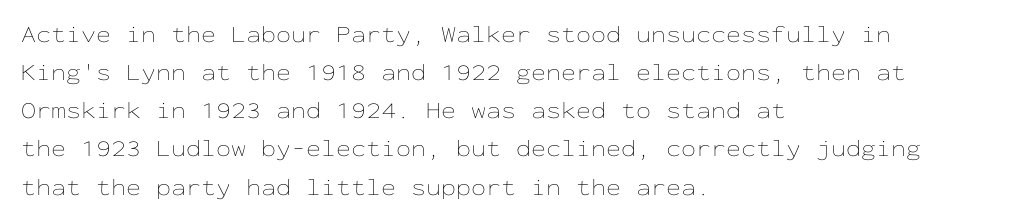
Q: Is the text bold? A: No.
Q: Is the text italic (slanted)? A: No, it is upright.
Q: Is the text underlined? A: No.
Q: How is the paragraph aligned? A: Left-aligned.
Q: Is the spacing between letters normal or unusually wide? A: Normal.
Q: Is the spacing between lines tight, normal or loose? A: Normal.
